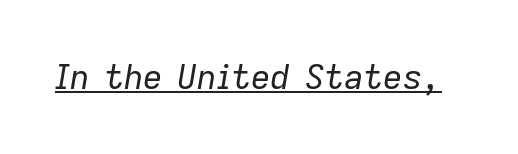
The image shows 34 px regular-weight type, italic (leaning right); set normal letter spacing, underlined; low stroke contrast and a medium x-height.
